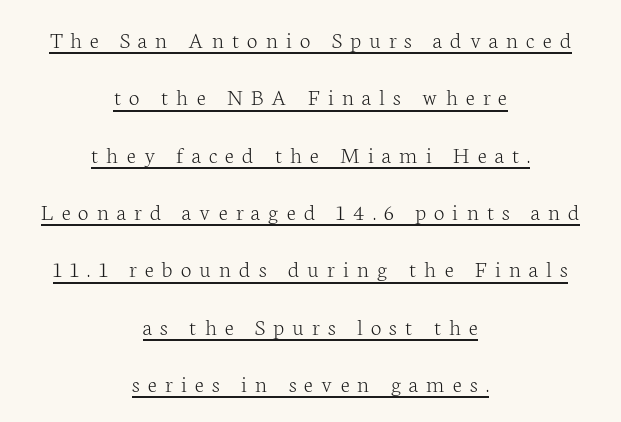
{"italic": "no", "bold": "no", "underline": "yes", "align": "center", "line_spacing": "loose", "line_spacing_ratio": 2.39, "letter_spacing": "wide", "letter_spacing_em": 0.34, "glyph_px": 24}
